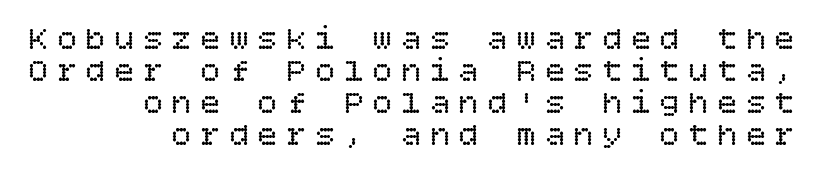
The leading is snug, giving the passage a crowded texture. In terms of letterspacing, this is a distinctly airy, spread setting. Heft: none added — not bold. Line endings align vertically; line beginnings do not.
